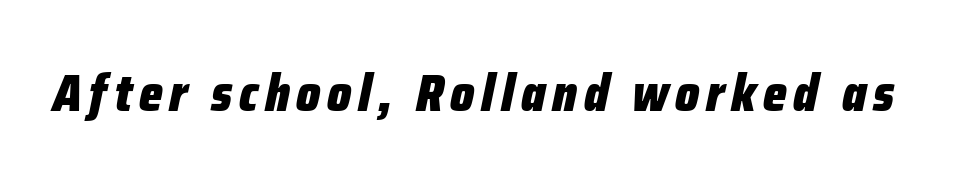
{"italic": "yes", "lean": "right", "slant_degrees": 12, "bold": "yes", "weight": "heavy", "width": "condensed", "stroke_contrast": "low", "x_height": "medium", "monospaced": "no", "underline": "no", "glyph_px": 51}
